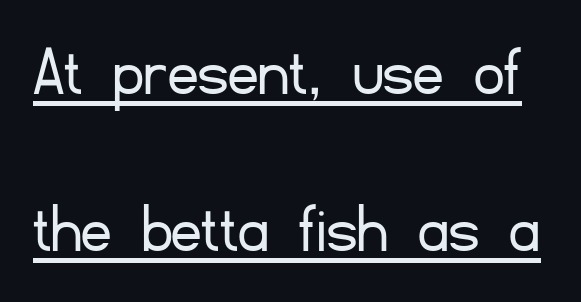
Q: Is the text bold? A: No.
Q: Is the text italic (slanted)? A: No, it is upright.
Q: Is the typeface a serif or a sans-serif typeface? A: Sans-serif.
Q: Is the text underlined? A: Yes.
Q: Is the spacing between letters normal or unusually wide? A: Normal.
Q: Is the spacing between lines tight, normal or loose? A: Loose.
Q: Width (condensed, normal, or wide)? A: Normal.
Q: Stroke contrast? A: Low.
Q: x-height? A: Small.
Q: Monospaced? A: No.
